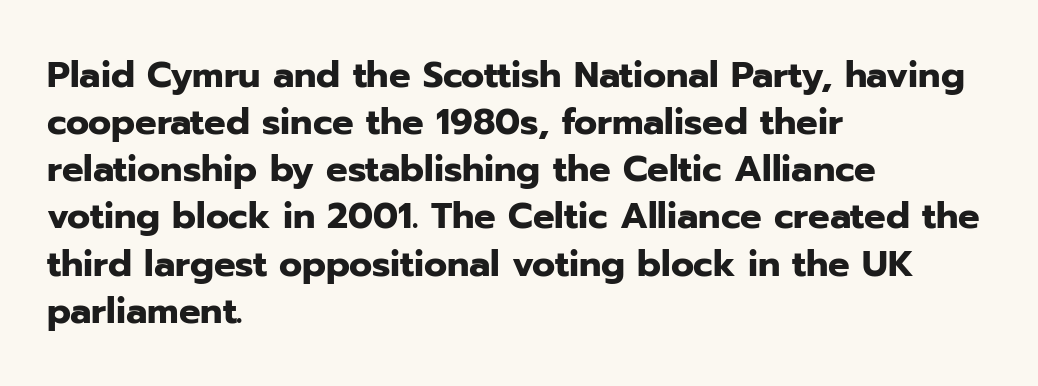
Q: Is the text bold? A: Yes.
Q: Is the text italic (slanted)? A: No, it is upright.
Q: Is the typeface a serif or a sans-serif typeface? A: Sans-serif.
Q: Is the text underlined? A: No.
Q: How is the paragraph aligned? A: Left-aligned.
Q: Is the spacing between letters normal or unusually wide? A: Normal.
Q: Is the spacing between lines tight, normal or loose? A: Normal.
Q: Width (condensed, normal, or wide)? A: Normal.
Q: Stroke contrast? A: Low.
Q: x-height? A: Medium.
Q: Monospaced? A: No.
